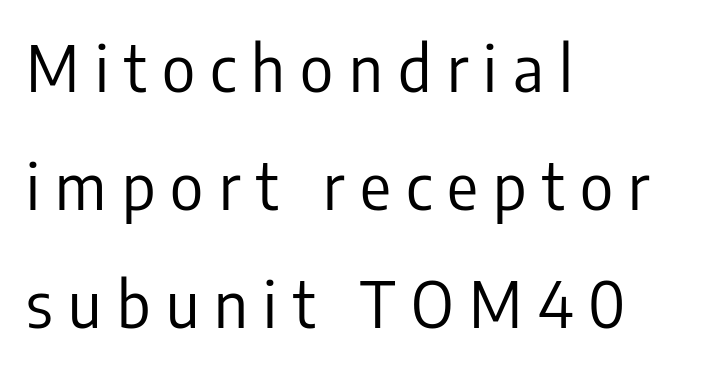
Clear beneath every line of the passage. Short and long lines alike share a common starting point at left. Note the varied advance widths — an 'i' is clearly narrower than an 'm'. Inter-character spacing is expanded well beyond the font's built-in metrics.
